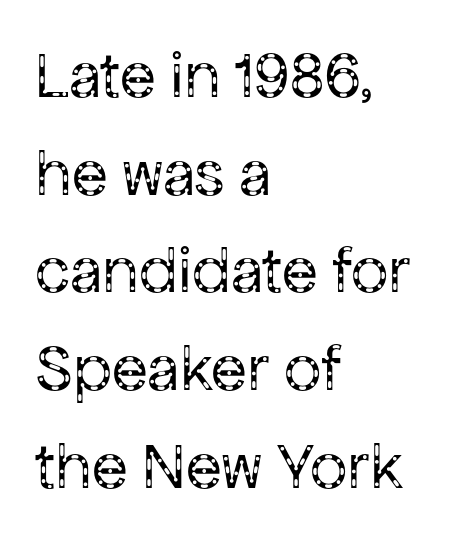
The font family rendered here belongs to the sans-serif group. The passage shown is not underscored anywhere. Spacing between characters is what you'd get straight out of the box. Tall strokes in this sample are plumb rather than angled. Ink coverage per letter is moderate at most. The leading is moderate, giving the passage an even texture.
